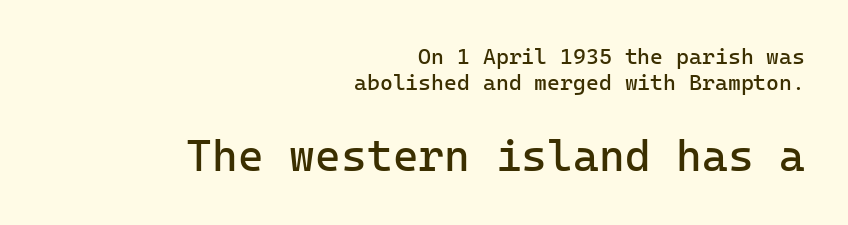
Q: Is the text bold? A: No.
Q: Is the text italic (slanted)? A: No, it is upright.
Q: Is the typeface a serif or a sans-serif typeface? A: Sans-serif.
Q: Is the text underlined? A: No.
Q: How is the paragraph aligned? A: Right-aligned.
Q: Is the spacing between letters normal or unusually wide? A: Normal.
Q: Which block of text is set in a larger size, the first (top) or the second (bottom)? A: The second (bottom) one.
Q: Width (condensed, normal, or wide)? A: Normal.
Q: Stroke contrast? A: Low.
Q: x-height? A: Medium.
